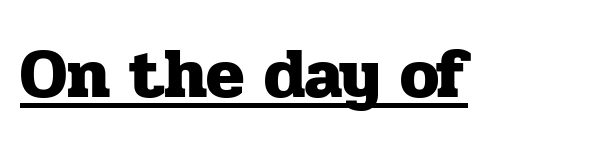
The image shows 70 px heavy serif type, upright; set normal letter spacing, underlined; low stroke contrast and a medium x-height.
